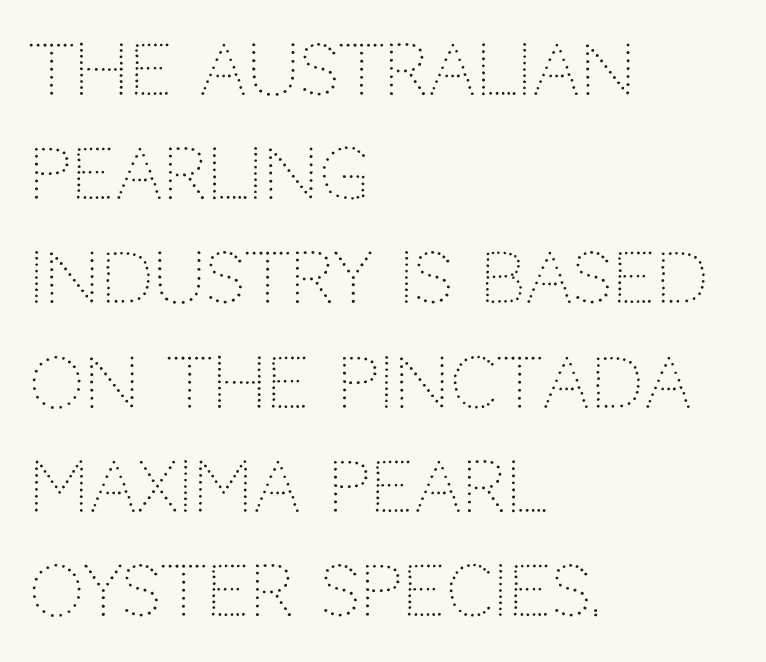
Q: Is the text bold? A: No.
Q: Is the text italic (slanted)? A: No, it is upright.
Q: Is the typeface a serif or a sans-serif typeface? A: Sans-serif.
Q: Is the text underlined? A: No.
Q: How is the paragraph aligned? A: Left-aligned.
Q: Is the spacing between letters normal or unusually wide? A: Normal.
Q: Is the spacing between lines tight, normal or loose? A: Normal.
Q: Width (condensed, normal, or wide)? A: Normal.
Q: Stroke contrast? A: Low.
Q: x-height? A: Large.
Q: Monospaced? A: No.
